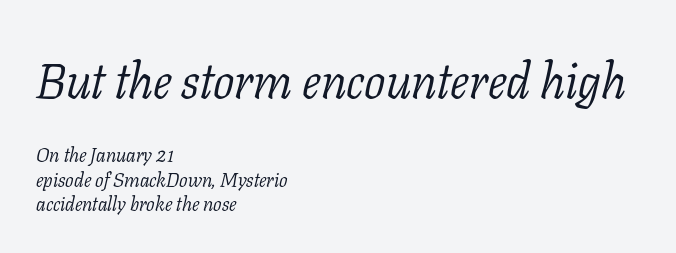
The image shows 50 px light serif type, italic (leaning right); set left-aligned, line spacing 1.21x, normal letter spacing, not underlined; the first (top) block is 2.5x larger; low stroke contrast and a medium x-height.
